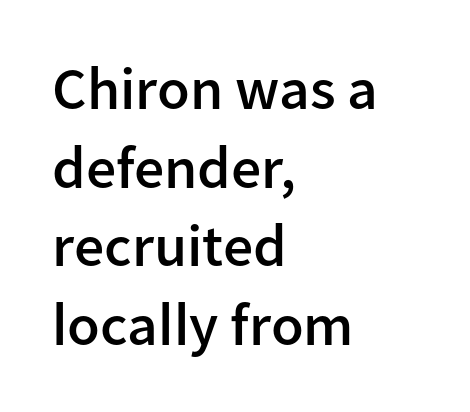
{"serif": "no", "italic": "no", "bold": "semi", "weight": "semibold", "width": "normal", "stroke_contrast": "low", "x_height": "medium", "monospaced": "no", "underline": "no", "align": "left", "line_spacing": "normal", "line_spacing_ratio": 1.31, "letter_spacing": "normal", "letter_spacing_em": 0.0, "glyph_px": 60}
